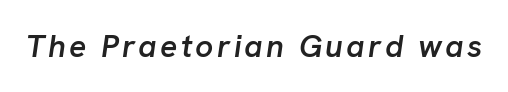
Q: Is the text bold? A: Semi-bold.
Q: Is the text italic (slanted)? A: Yes, it leans right by about 8 degrees.
Q: Is the text underlined? A: No.
Q: Width (condensed, normal, or wide)? A: Normal.
Q: Stroke contrast? A: Low.
Q: x-height? A: Medium.
Q: Monospaced? A: No.
